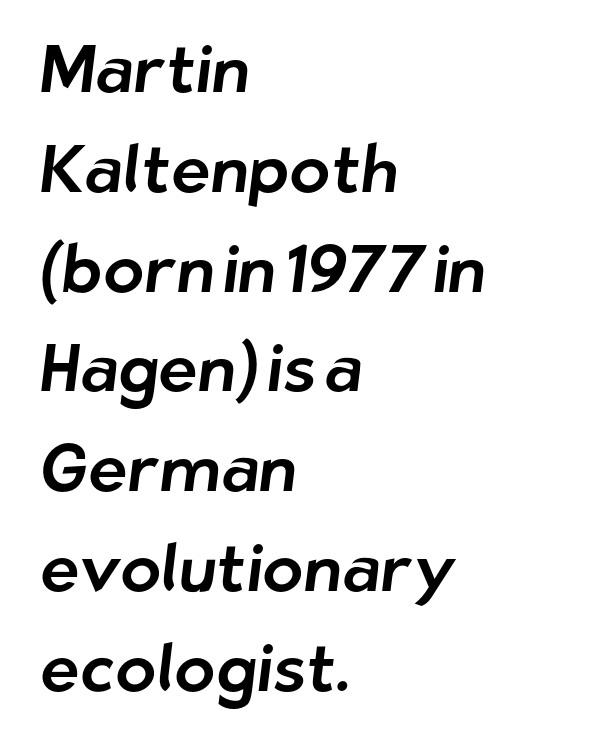
{"serif": "no", "width": "normal", "stroke_contrast": "low", "x_height": "medium", "monospaced": "no", "underline": "no", "align": "left", "line_spacing": "normal", "line_spacing_ratio": 1.49, "letter_spacing": "normal", "letter_spacing_em": 0.0, "glyph_px": 67}
